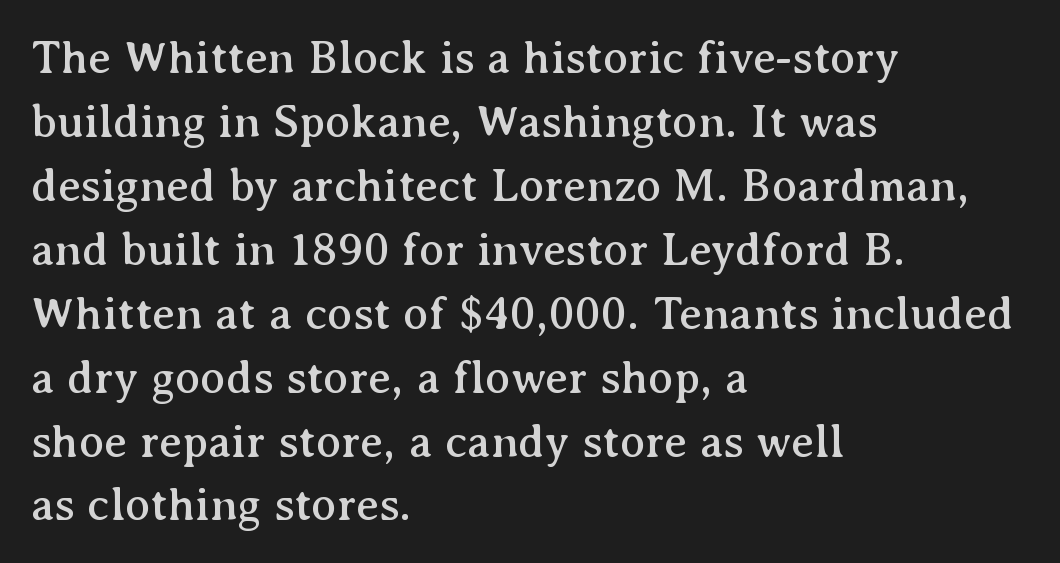
The strip under each line holds only bare page. Check where the strokes stop: tiny serifs finish them off. The letters sit at their default tracking, neither squeezed nor spread. Casual observation: everything's shoved over to the left. When letters stand straight like this, we call the style roman or upright. Note the varied advance widths — an 'i' is clearly narrower than an 'm'.
